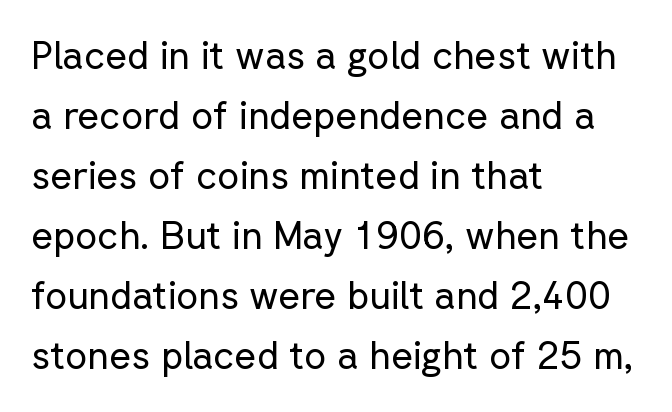
The image shows 38 px regular-weight sans-serif type, upright; set left-aligned, normal line spacing (1.58x), normal letter spacing, not underlined; low stroke contrast and a medium x-height.
